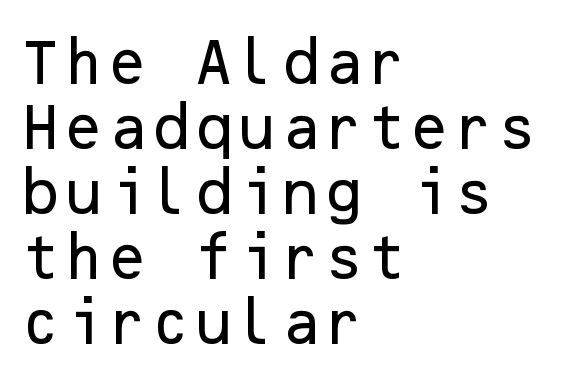
The image shows 50 px sans-serif type, upright; set left-aligned, normal line spacing (1.3x), normal letter spacing, not underlined; low stroke contrast and a medium x-height.
